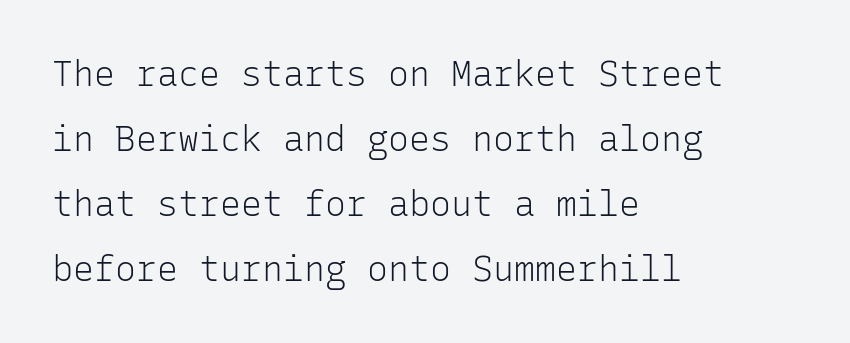
Q: Is the text bold? A: No.
Q: Is the text italic (slanted)? A: No, it is upright.
Q: Is the typeface a serif or a sans-serif typeface? A: Sans-serif.
Q: Is the text underlined? A: No.
Q: How is the paragraph aligned? A: Left-aligned.
Q: Is the spacing between letters normal or unusually wide? A: Normal.
Q: Width (condensed, normal, or wide)? A: Normal.
Q: Stroke contrast? A: Low.
Q: x-height? A: Medium.
Q: Monospaced? A: Yes.
